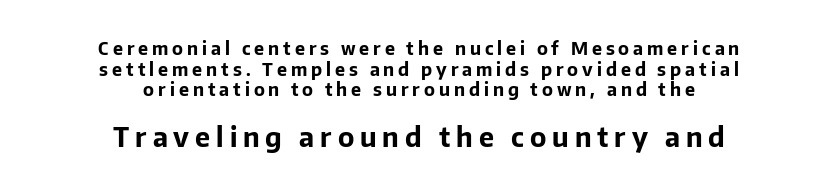
The image shows 27 px bold type, upright; set centered, tight line spacing (1.14x), unusually wide letter spacing (+0.22 em), not underlined; the second (bottom) block is 1.5x larger.
